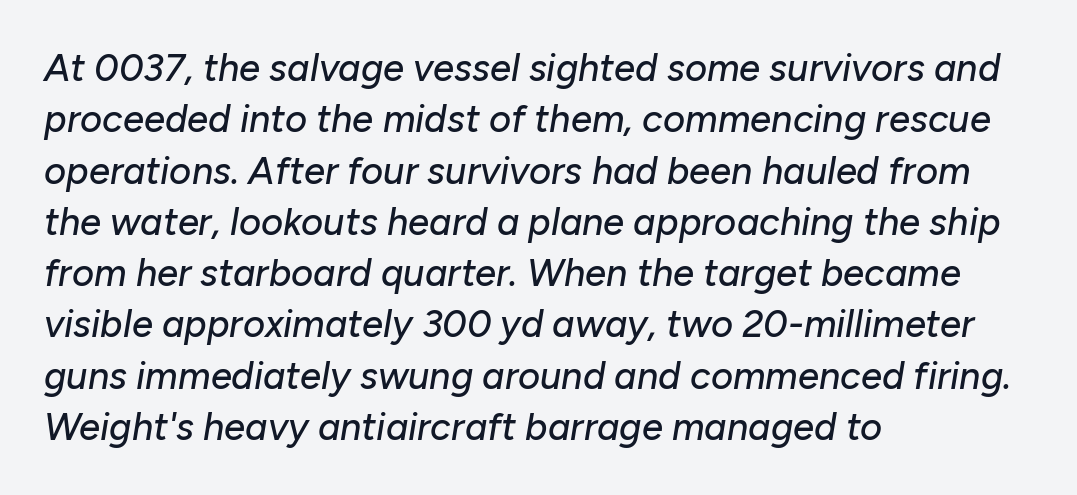
Q: Is the text italic (slanted)? A: Yes, it leans right by about 10 degrees.
Q: Is the text underlined? A: No.
Q: How is the paragraph aligned? A: Left-aligned.
Q: Is the spacing between letters normal or unusually wide? A: Normal.
Q: Is the spacing between lines tight, normal or loose? A: Normal.
Q: Width (condensed, normal, or wide)? A: Normal.
Q: Stroke contrast? A: Low.
Q: x-height? A: Medium.
Q: Monospaced? A: No.
